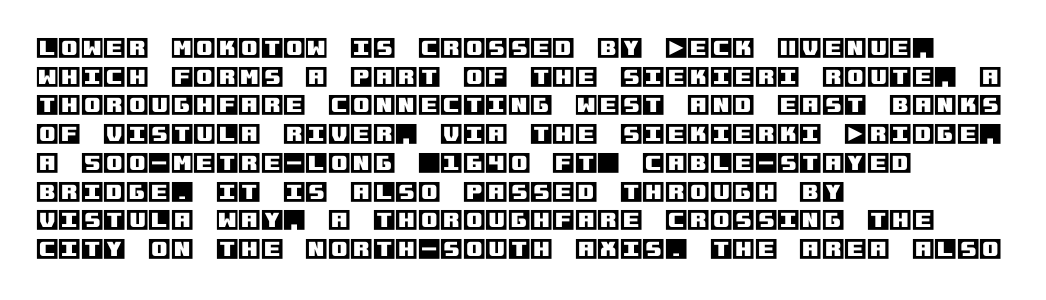
{"italic": "no", "underline": "no", "align": "left", "line_spacing": "normal", "line_spacing_ratio": 1.25, "letter_spacing": "normal", "letter_spacing_em": 0.0, "glyph_px": 23}
